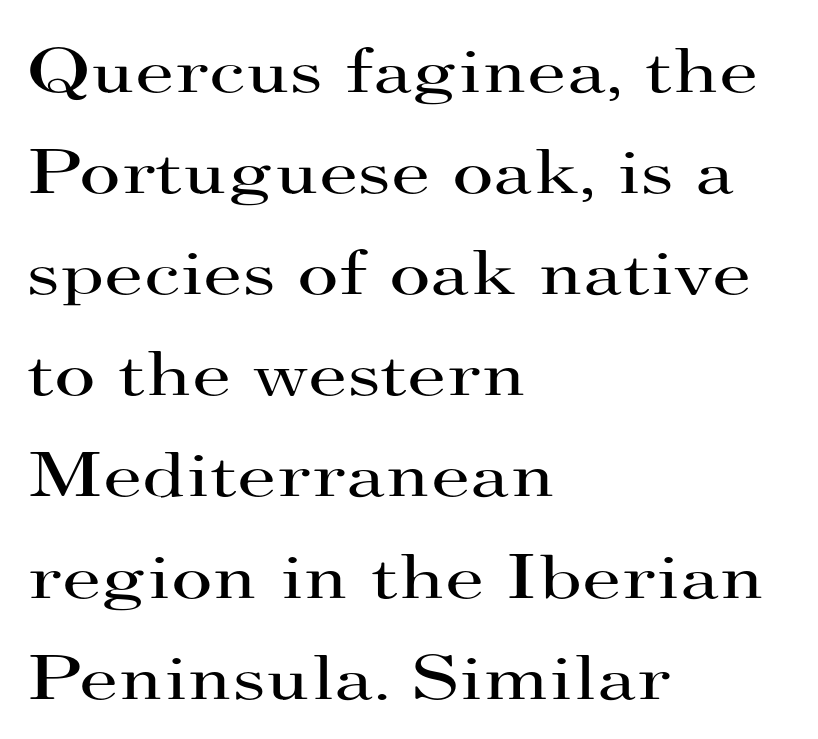
Q: Is the text bold? A: No.
Q: Is the text italic (slanted)? A: No, it is upright.
Q: Is the typeface a serif or a sans-serif typeface? A: Serif.
Q: Is the text underlined? A: No.
Q: How is the paragraph aligned? A: Left-aligned.
Q: Is the spacing between letters normal or unusually wide? A: Normal.
Q: Is the spacing between lines tight, normal or loose? A: Normal.
Q: Width (condensed, normal, or wide)? A: Wide.
Q: Stroke contrast? A: High.
Q: x-height? A: Small.
Q: Monospaced? A: No.
